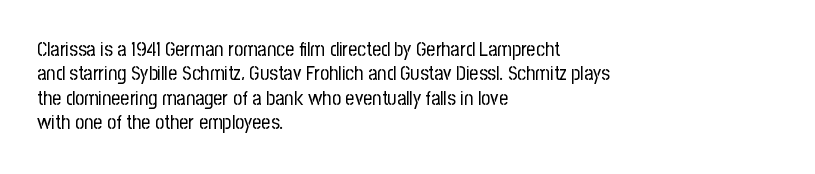
These lines keep a tight, regular rhythm from letter to letter. In CSS terms this would be text-align: left. Weight: in the light-to-regular range. This is roman type, the default non-slanted kind. Decoration check: the copy has no underline.
